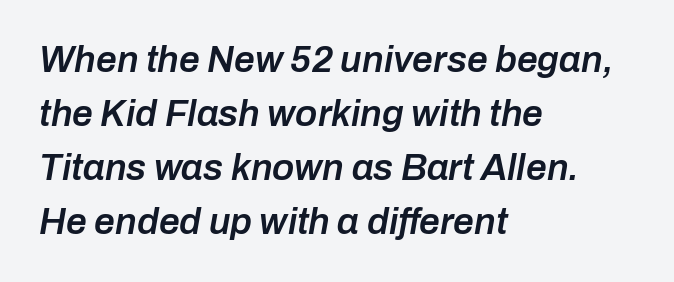
The image shows 37 px semibold type, italic (leaning right); set left-aligned, normal line spacing (1.46x), normal letter spacing, not underlined; low stroke contrast and a medium x-height.
